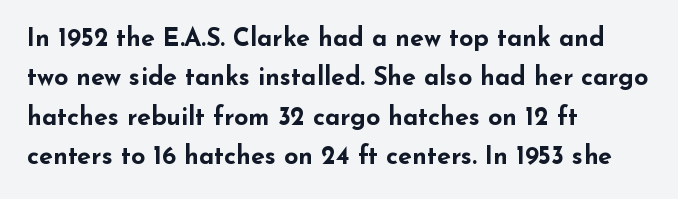
{"italic": "no", "bold": "yes", "underline": "no", "align": "left", "line_spacing": "normal", "line_spacing_ratio": 1.58, "letter_spacing": "normal", "letter_spacing_em": 0.0, "glyph_px": 25}
